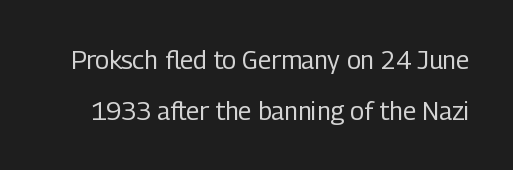
Leading is clearly above the norm, producing a sparse column. Is the type heavy? It reads as light-to-regular instead. A typesetter would mark this as roman, not italic. Nothing unusual about the tracking: characters are spaced as the font intends.
